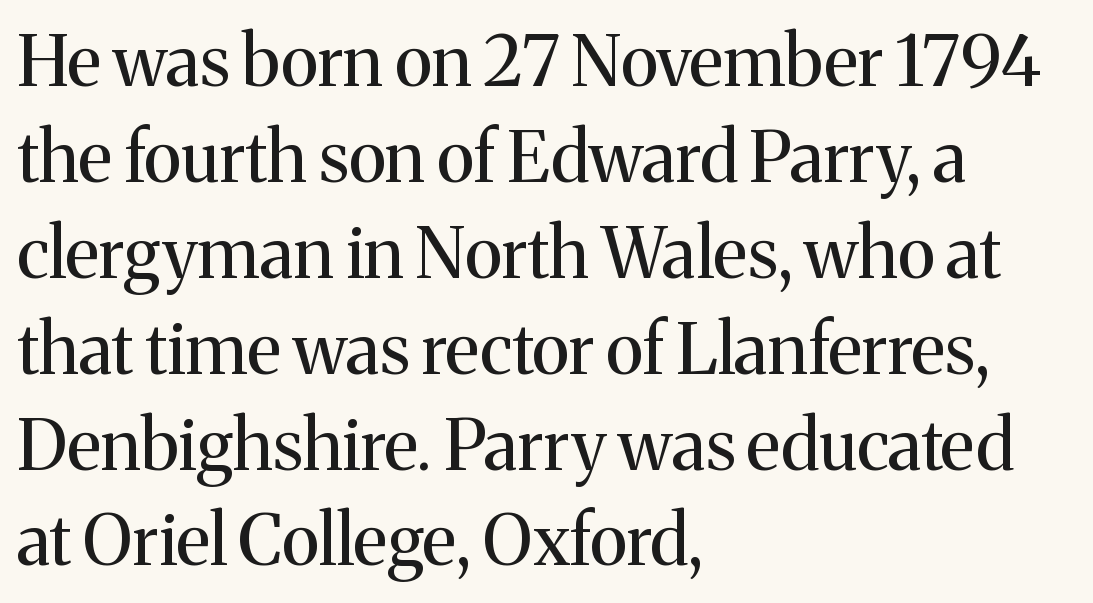
{"serif": "yes", "italic": "no", "bold": "no", "weight": "regular", "width": "normal", "stroke_contrast": "medium", "x_height": "medium", "monospaced": "no", "underline": "no", "align": "left", "line_spacing": "normal", "line_spacing_ratio": 1.37, "letter_spacing": "normal", "letter_spacing_em": 0.0, "glyph_px": 70}
